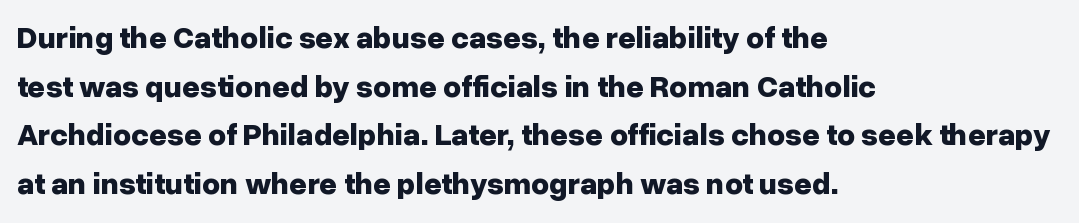
Decoration check: the copy has no underline. The face used here is proportionally spaced, like ordinary book or web type. The paragraph shown leans on its left margin. In terms of letterspacing, this is plain default setting. Leading matches the norm, producing a regular column. Unlike a traditional serif, this face leaves its strokes unadorned.
